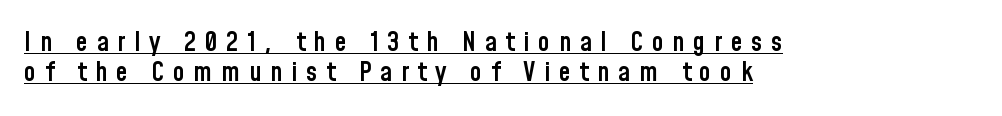
What weight is shown? A semibold, between regular and bold. Notice how the stems are strictly vertical — no italics here. Short and long lines alike share a common starting point at left. Whoever set this chose condensed vertical rhythm over breathing room. Is there an underline? Yes — a line sits under the letters. Spacing between characters has been opened up far beyond the box default.
